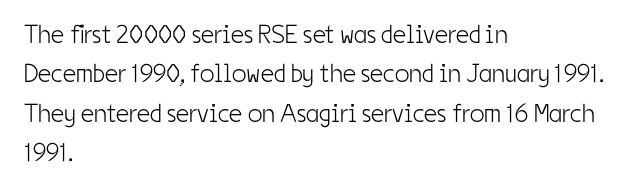
{"italic": "no", "bold": "no", "underline": "no", "align": "left", "line_spacing": "normal", "line_spacing_ratio": 1.51, "letter_spacing": "normal", "letter_spacing_em": 0.0, "glyph_px": 26}
